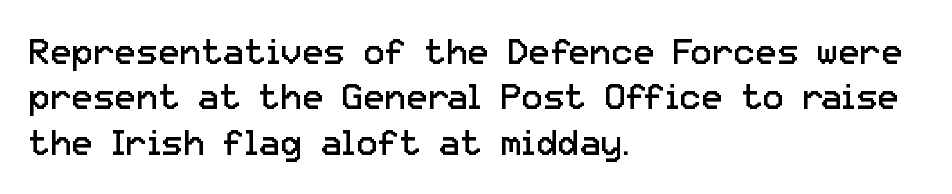
The image shows 36 px regular-weight sans-serif type, upright; set left-aligned, normal line spacing (1.26x), normal letter spacing, not underlined; low stroke contrast and a medium x-height.
